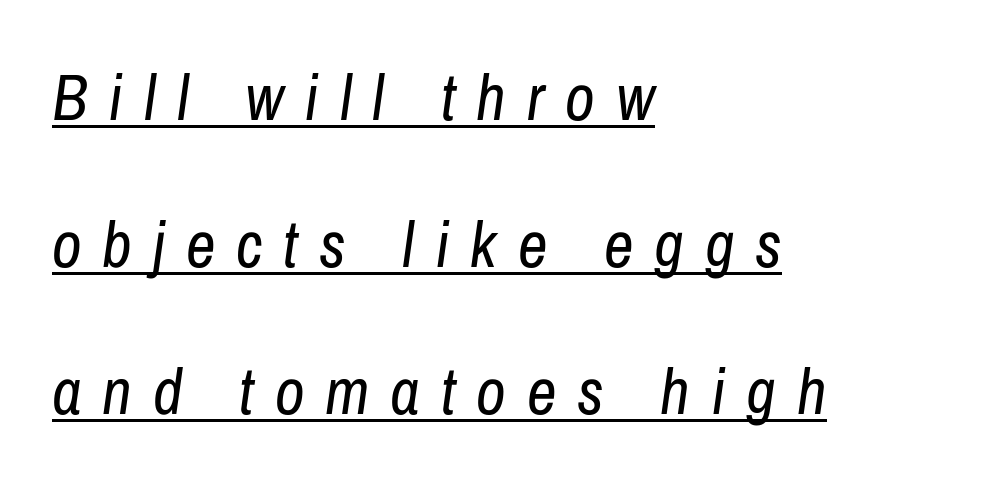
Q: Is the text bold? A: No.
Q: Is the text italic (slanted)? A: Yes, it leans right by about 8 degrees.
Q: Is the text underlined? A: Yes.
Q: How is the paragraph aligned? A: Left-aligned.
Q: Is the spacing between letters normal or unusually wide? A: Unusually wide.
Q: Is the spacing between lines tight, normal or loose? A: Loose.
Q: Width (condensed, normal, or wide)? A: Condensed.
Q: Stroke contrast? A: Low.
Q: x-height? A: Medium.
Q: Monospaced? A: No.
